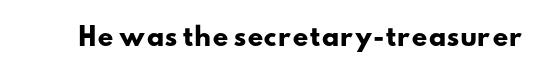
The image shows 25 px bold type; set normal letter spacing, not underlined.
